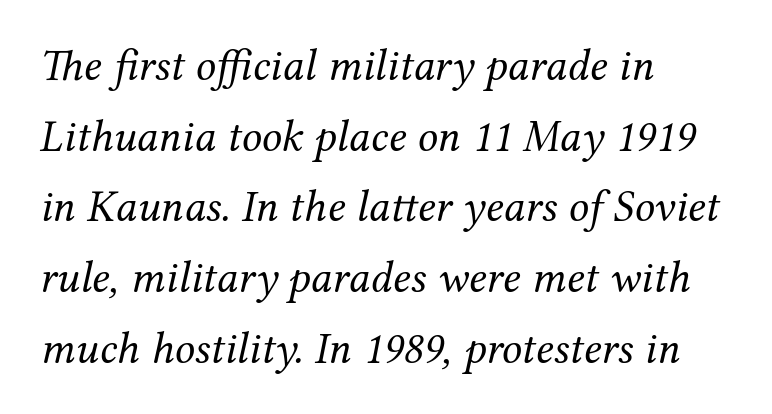
Q: Is the text bold? A: No.
Q: Is the text italic (slanted)? A: Yes, it leans right by about 12 degrees.
Q: Is the typeface a serif or a sans-serif typeface? A: Serif.
Q: Is the text underlined? A: No.
Q: How is the paragraph aligned? A: Left-aligned.
Q: Is the spacing between letters normal or unusually wide? A: Normal.
Q: Is the spacing between lines tight, normal or loose? A: Normal.
Q: Width (condensed, normal, or wide)? A: Normal.
Q: Stroke contrast? A: Medium.
Q: x-height? A: Medium.
Q: Monospaced? A: No.
